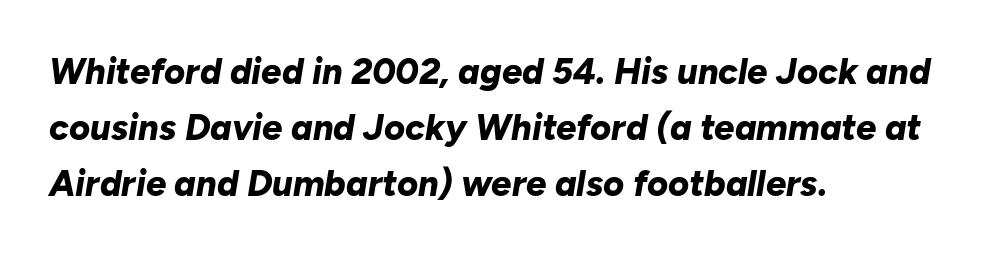
The image shows 36 px bold type, italic (leaning right); set left-aligned, normal line spacing (1.55x), normal letter spacing, not underlined; low stroke contrast and a medium x-height.
